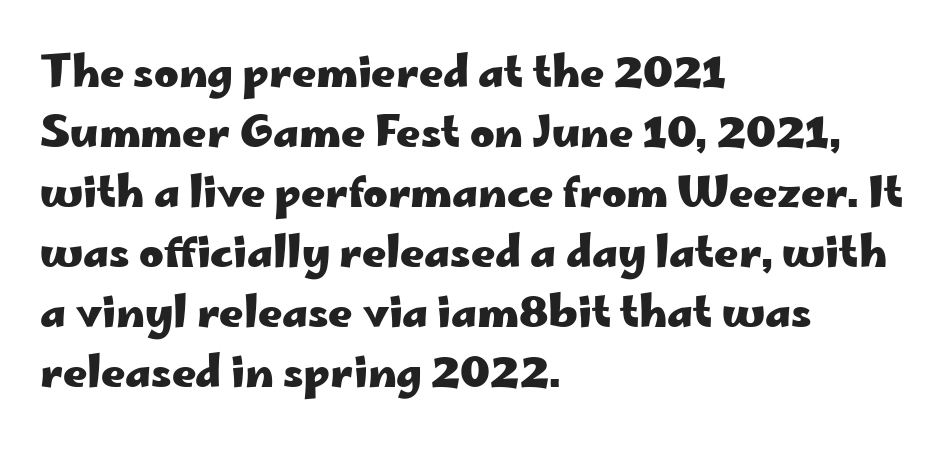
Q: Is the text bold? A: Yes.
Q: Is the text italic (slanted)? A: No, it is upright.
Q: Is the typeface a serif or a sans-serif typeface? A: Sans-serif.
Q: Is the text underlined? A: No.
Q: How is the paragraph aligned? A: Left-aligned.
Q: Is the spacing between letters normal or unusually wide? A: Normal.
Q: Is the spacing between lines tight, normal or loose? A: Normal.
Q: Width (condensed, normal, or wide)? A: Wide.
Q: Stroke contrast? A: Low.
Q: x-height? A: Small.
Q: Monospaced? A: No.
